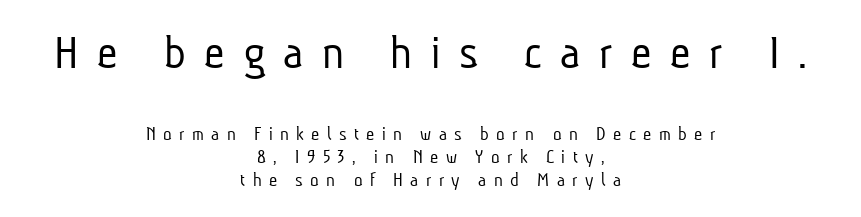
{"serif": "no", "bold": "no", "weight": "light", "width": "condensed", "stroke_contrast": "low", "x_height": "medium", "monospaced": "no", "underline": "no", "align": "center", "line_spacing": "tight", "line_spacing_ratio": 1.14, "letter_spacing": "wide", "letter_spacing_em": 0.37, "larger_block": "first", "size_ratio": 2.5, "glyph_px": 50}
